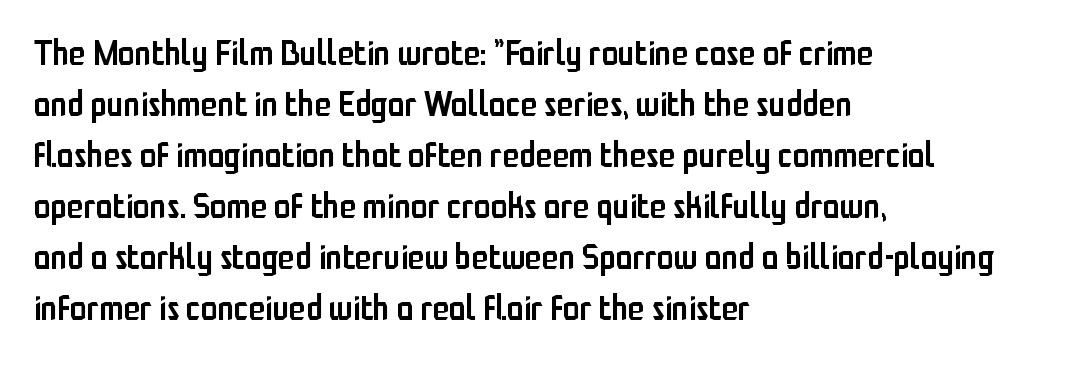
{"serif": "no", "italic": "no", "bold": "semi", "weight": "semibold", "width": "condensed", "stroke_contrast": "low", "x_height": "medium", "monospaced": "no", "underline": "no", "align": "left", "line_spacing": "normal", "line_spacing_ratio": 1.5, "letter_spacing": "normal", "letter_spacing_em": 0.0, "glyph_px": 34}
